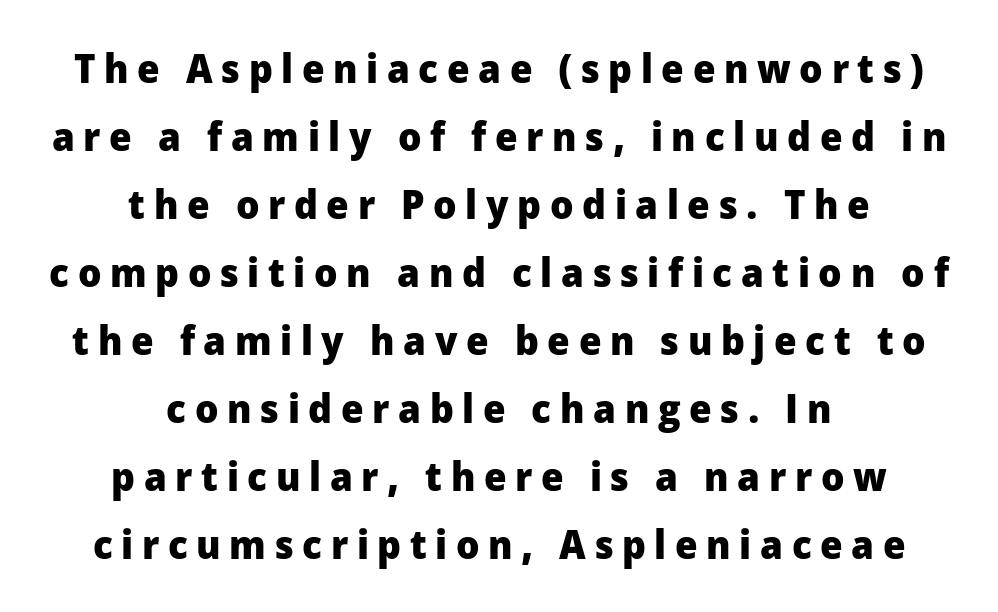
The image shows 41 px heavy sans-serif type, upright; set centered, normal line spacing (1.66x), unusually wide letter spacing (+0.21 em), not underlined; low stroke contrast and a medium x-height.
